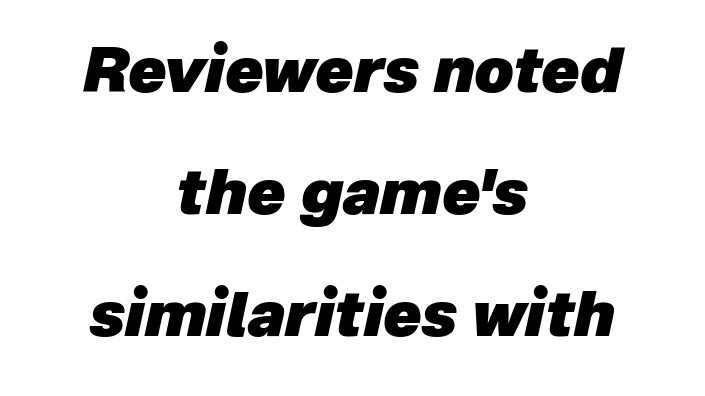
Q: Is the text bold? A: Yes.
Q: Is the text italic (slanted)? A: Yes, it leans right by about 12 degrees.
Q: Is the text underlined? A: No.
Q: How is the paragraph aligned? A: Centered.
Q: Is the spacing between letters normal or unusually wide? A: Normal.
Q: Is the spacing between lines tight, normal or loose? A: Loose.
Q: Width (condensed, normal, or wide)? A: Normal.
Q: Stroke contrast? A: Low.
Q: x-height? A: Medium.
Q: Monospaced? A: No.
